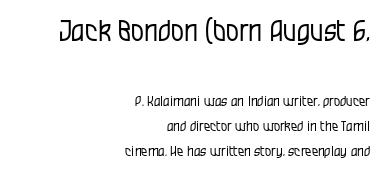
The image shows 29 px regular-weight, condensed sans-serif type, upright; set right-aligned, line spacing 1.79x, normal letter spacing, not underlined; the first (top) block is 2.07x larger; low stroke contrast and a large x-height.
